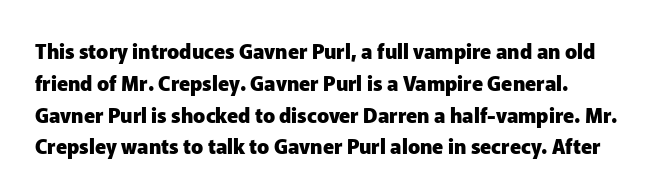
{"italic": "no", "bold": "yes", "underline": "no", "line_spacing": "normal", "line_spacing_ratio": 1.59, "letter_spacing": "normal", "letter_spacing_em": 0.0, "glyph_px": 20}
